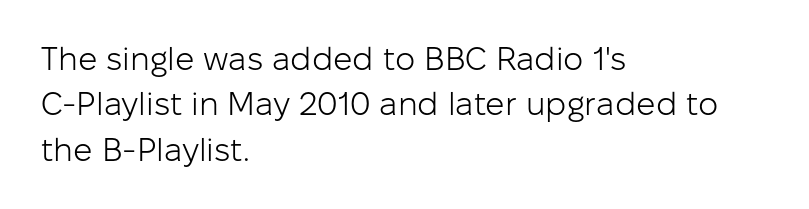
Decoration check: the copy has no underline. The rows are spaced the way most documents space them. Heft: none added — not bold. A roman cut, with each character standing at attention.
